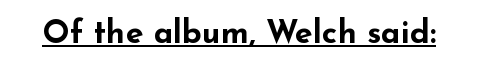
Q: Is the text bold? A: Yes.
Q: Is the text italic (slanted)? A: No, it is upright.
Q: Is the typeface a serif or a sans-serif typeface? A: Sans-serif.
Q: Is the text underlined? A: Yes.
Q: Is the spacing between letters normal or unusually wide? A: Normal.
Q: Width (condensed, normal, or wide)? A: Wide.
Q: Stroke contrast? A: Low.
Q: x-height? A: Small.
Q: Monospaced? A: No.
